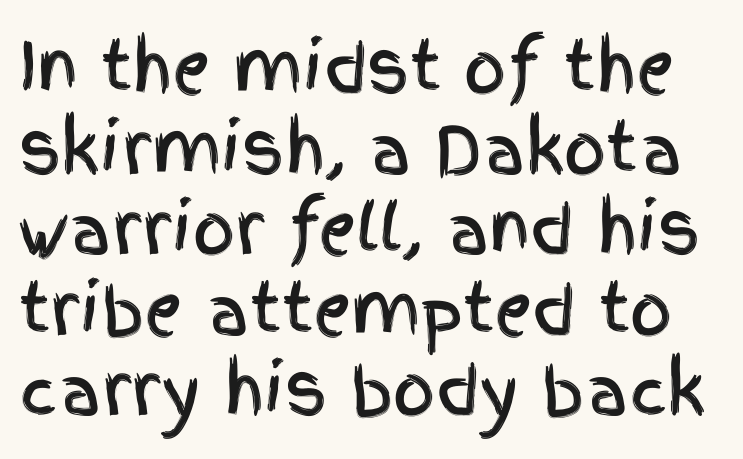
{"serif": "no", "italic": "no", "width": "condensed", "x_height": "large", "monospaced": "no", "underline": "no", "line_spacing_ratio": 1.22, "letter_spacing": "normal", "letter_spacing_em": 0.0, "glyph_px": 66}
